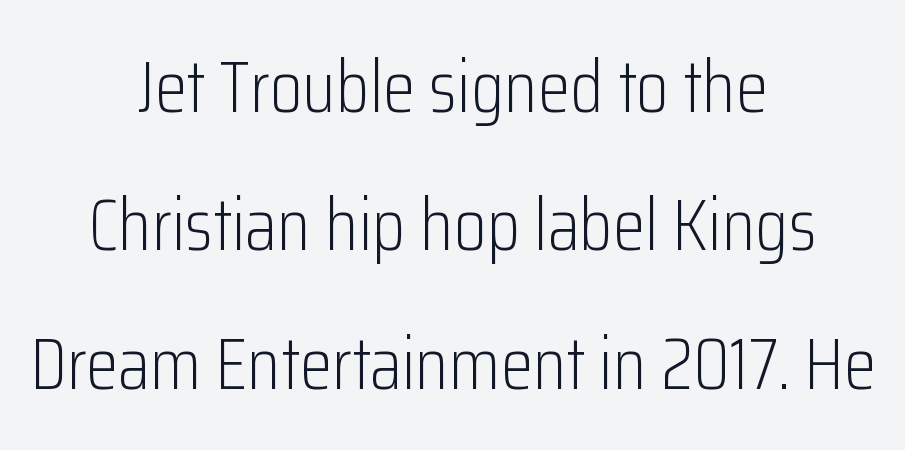
The horizontal fit of the characters is conventional and even. The typeface has the unassuming heft of standard copy or less. Do the characters align in a grid? No, the font is proportional. This is sans-serif lettering, the kind often seen on screens and signage.
